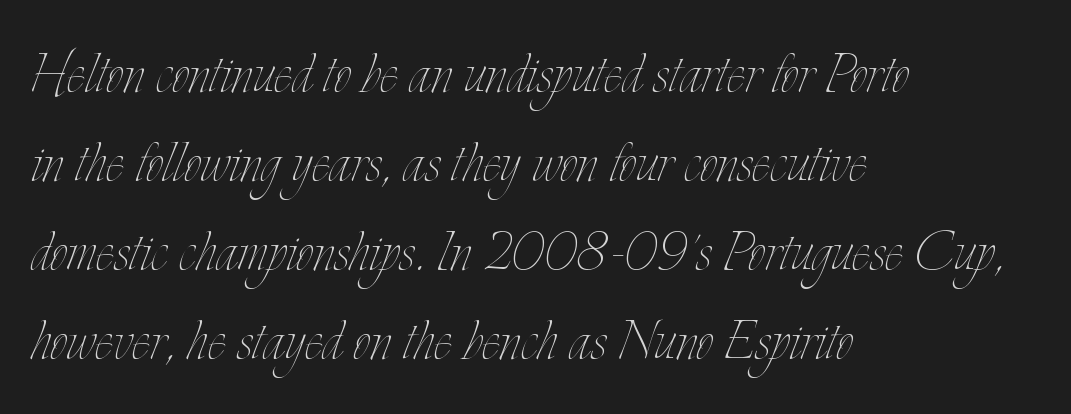
The image shows 70 px thin, condensed type; set left-aligned, normal line spacing (1.27x), normal letter spacing, not underlined; low stroke contrast and a small x-height.
